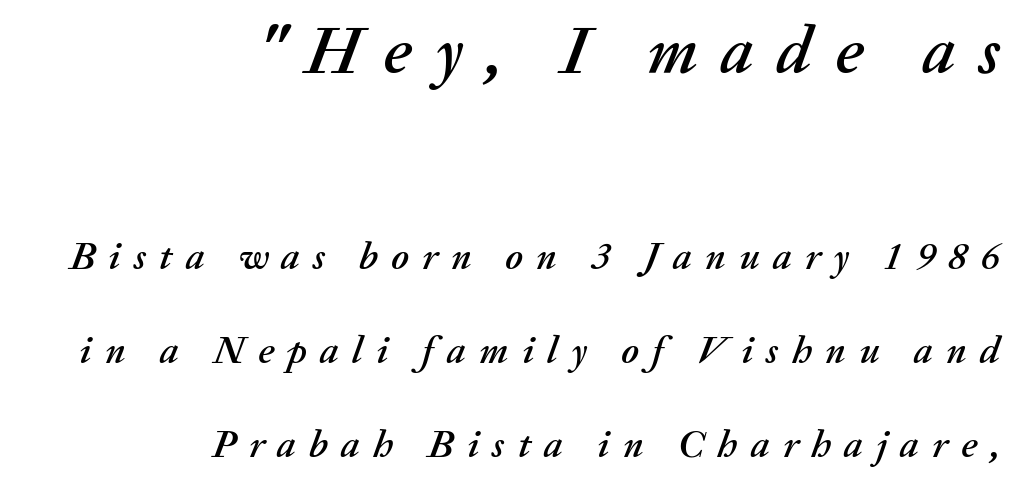
Q: Is the text italic (slanted)? A: Yes, it leans right by about 20 degrees.
Q: Is the text underlined? A: No.
Q: How is the paragraph aligned? A: Right-aligned.
Q: Is the spacing between letters normal or unusually wide? A: Unusually wide.
Q: Is the spacing between lines tight, normal or loose? A: Loose.
Q: Which block of text is set in a larger size, the first (top) or the second (bottom)? A: The first (top) one.
Q: Width (condensed, normal, or wide)? A: Normal.
Q: Stroke contrast? A: Medium.
Q: x-height? A: Medium.
Q: Monospaced? A: No.
